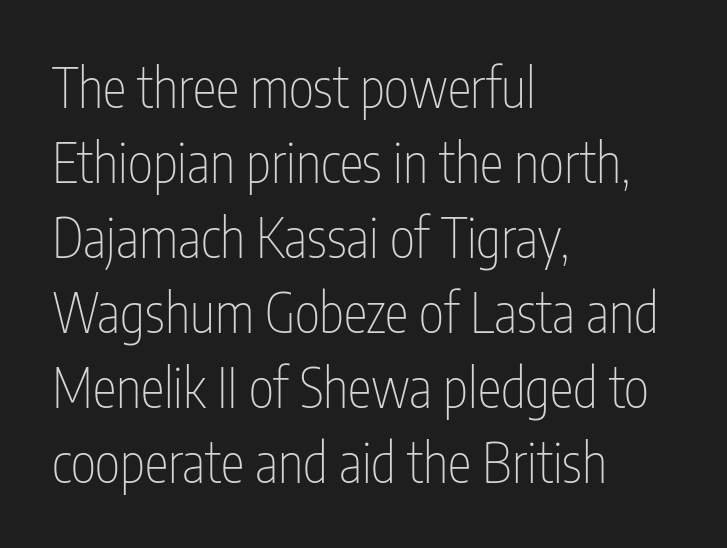
Q: Is the text bold? A: No.
Q: Is the text italic (slanted)? A: No, it is upright.
Q: Is the typeface a serif or a sans-serif typeface? A: Sans-serif.
Q: Is the text underlined? A: No.
Q: How is the paragraph aligned? A: Left-aligned.
Q: Is the spacing between letters normal or unusually wide? A: Normal.
Q: Is the spacing between lines tight, normal or loose? A: Normal.
Q: Width (condensed, normal, or wide)? A: Condensed.
Q: Stroke contrast? A: Low.
Q: x-height? A: Medium.
Q: Monospaced? A: No.
